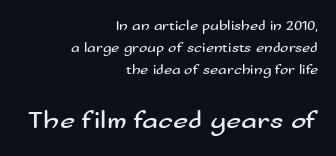
The image shows 26 px text type, upright; set right-aligned, normal line spacing (1.58x), normal letter spacing, not underlined; the second (bottom) block is 1.86x larger.
